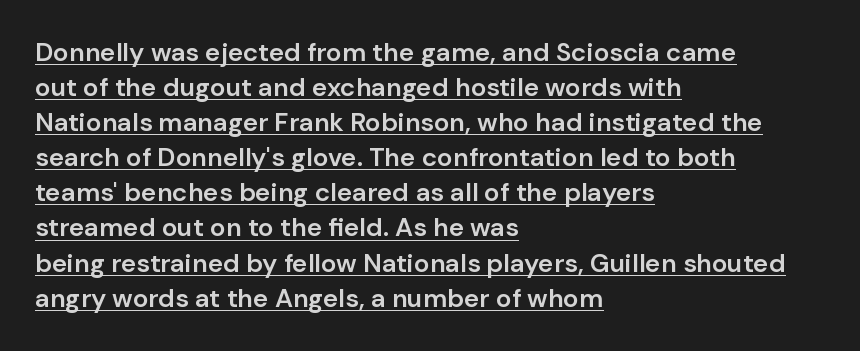
Posture: vertical. Caption: semibold face, moderately heavy strokes. Horizontal bands of white between lines are of average thickness. Tracking here is standard; glyphs follow each other at the usual distance. The rendering anchors every line to the left-hand side. A typographer would call this underscored text.
